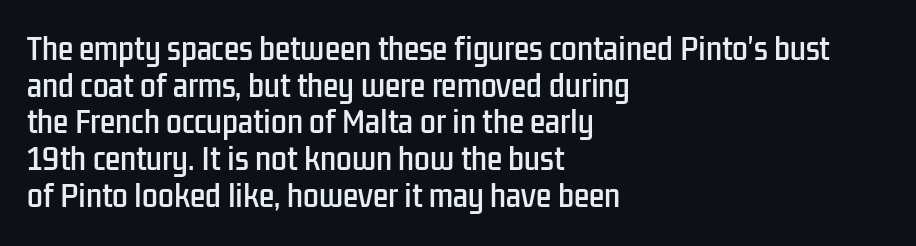
Q: Is the text italic (slanted)? A: No, it is upright.
Q: Is the typeface a serif or a sans-serif typeface? A: Sans-serif.
Q: Is the text underlined? A: No.
Q: How is the paragraph aligned? A: Left-aligned.
Q: Is the spacing between letters normal or unusually wide? A: Normal.
Q: Is the spacing between lines tight, normal or loose? A: Normal.
Q: Width (condensed, normal, or wide)? A: Condensed.
Q: Stroke contrast? A: Low.
Q: x-height? A: Medium.
Q: Monospaced? A: No.
